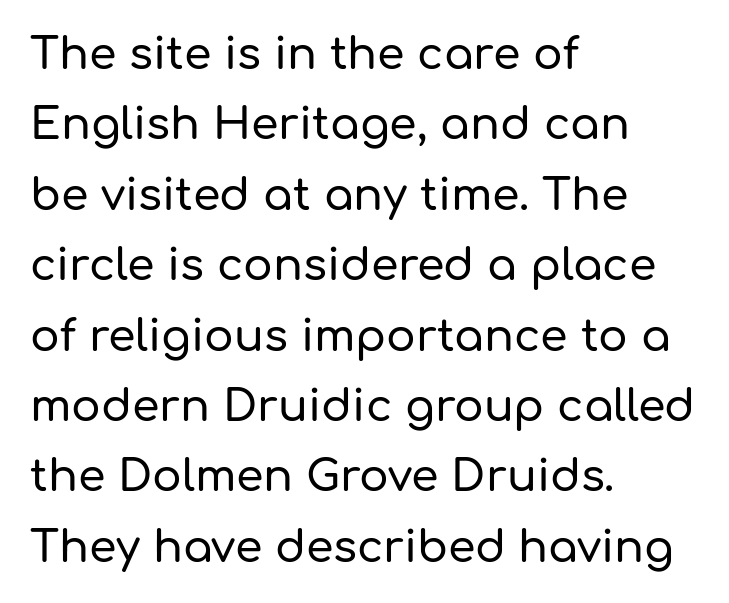
The image shows 44 px sans-serif type, upright; set left-aligned, normal line spacing (1.6x), normal letter spacing, not underlined; low stroke contrast and a medium x-height.
